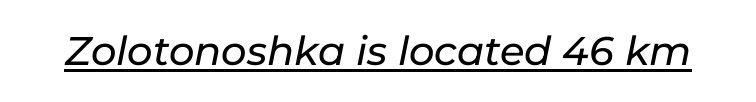
Q: Is the text italic (slanted)? A: Yes, it leans right by about 11 degrees.
Q: Is the text underlined? A: Yes.
Q: Is the spacing between letters normal or unusually wide? A: Normal.
Q: Width (condensed, normal, or wide)? A: Normal.
Q: Stroke contrast? A: Low.
Q: x-height? A: Medium.
Q: Monospaced? A: No.
